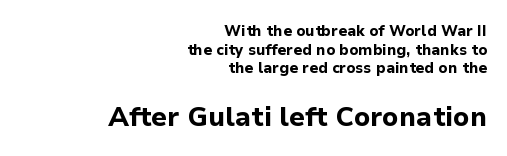
The image shows 27 px bold type, upright; set right-aligned, normal line spacing (1.25x), normal letter spacing, not underlined; the second (bottom) block is 1.8x larger.
